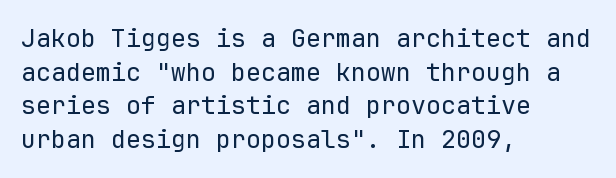
{"italic": "no", "bold": "no", "underline": "no", "align": "left", "line_spacing": "normal", "line_spacing_ratio": 1.35, "letter_spacing": "normal", "letter_spacing_em": 0.0, "glyph_px": 25}
